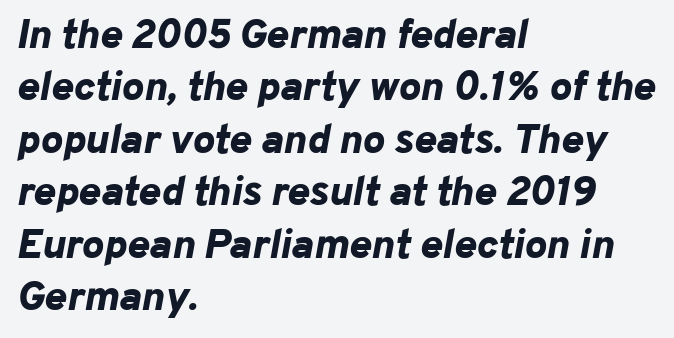
{"italic": "yes", "lean": "right", "slant_degrees": 10, "bold": "yes", "weight": "bold", "width": "normal", "stroke_contrast": "low", "x_height": "medium", "monospaced": "no", "underline": "no", "align": "left", "line_spacing": "normal", "line_spacing_ratio": 1.25, "letter_spacing": "normal", "letter_spacing_em": 0.0, "glyph_px": 42}
